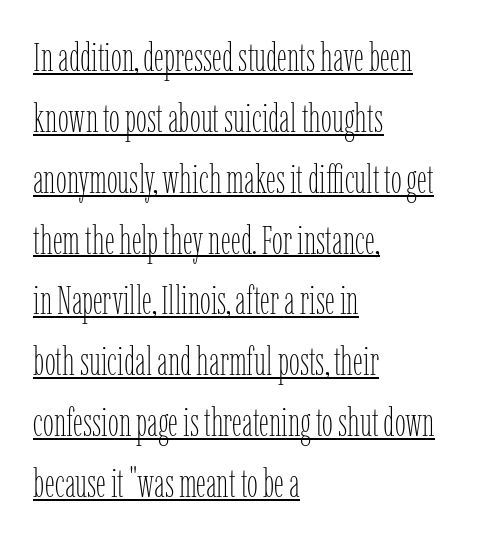
The horizontal fit of the characters is conventional and even. This is the regular roman posture of the typeface. Is this a heavy cut? Hardly; it is regular or lighter. Reading down the block, your eye returns to a fixed left position each line. Underlining? Definitely there.
